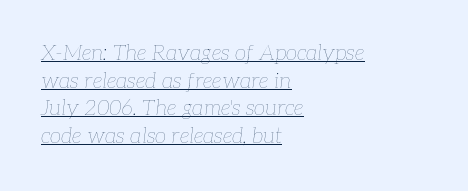
Italic? Definitely — the glyphs are oblique. Layout note: lines flush left. The specimen includes a rule beneath the text block's lines. Whoever set this chose a conventional vertical rhythm. Heft: none added — not bold.
